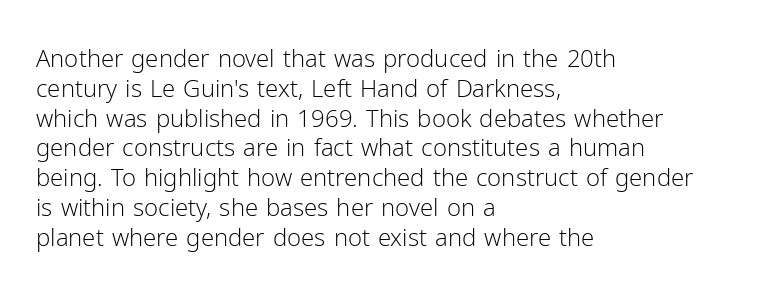
If you drew a line through each stem, it would be perfectly vertical. Tracking value appears to be zero — textbook default spacing. The rag falls on the right side of this text block. The face looks like a standard text weight, possibly lighter. The string is rendered with underlining switched off.
